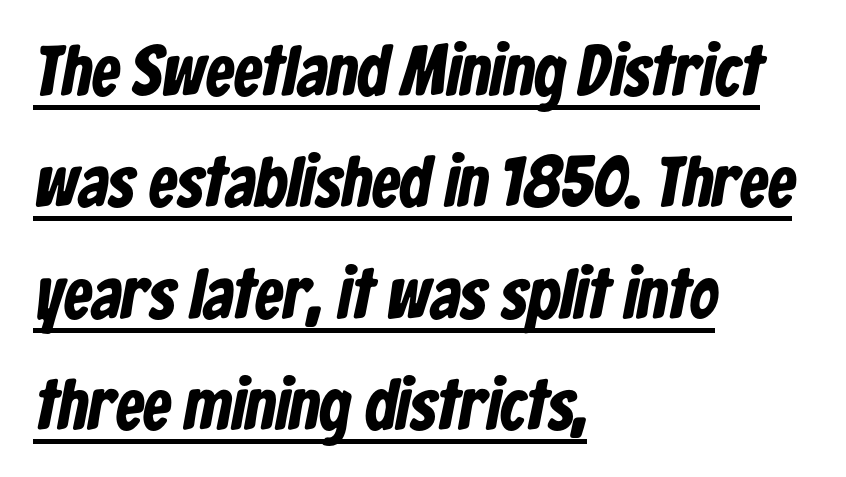
The image shows 71 px bold, condensed sans-serif type; set left-aligned, normal line spacing (1.57x), normal letter spacing, underlined; low stroke contrast and a medium x-height.
